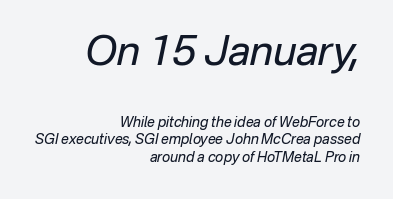
The image shows 41 px regular-weight type, italic (leaning right); set right-aligned, line spacing 1.23x, normal letter spacing, not underlined; the first (top) block is 2.93x larger; low stroke contrast and a medium x-height.
